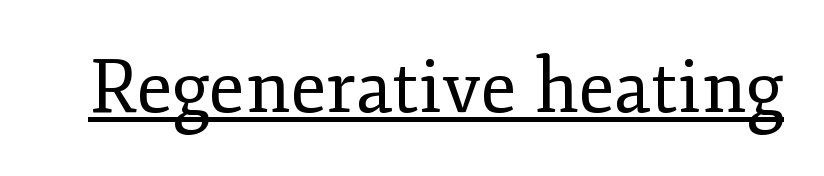
The image shows 74 px regular-weight serif type, upright; set normal letter spacing, underlined; low stroke contrast and a small x-height.
